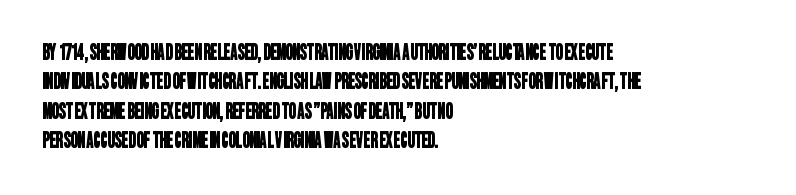
{"underline": "no", "align": "left", "line_spacing": "normal", "line_spacing_ratio": 1.33, "letter_spacing": "normal", "letter_spacing_em": 0.0, "glyph_px": 22}
